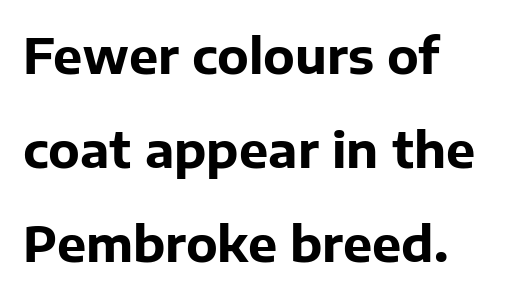
{"serif": "no", "italic": "no", "bold": "yes", "weight": "bold", "width": "normal", "stroke_contrast": "low", "x_height": "medium", "monospaced": "no", "underline": "no", "align": "left", "line_spacing": "loose", "line_spacing_ratio": 1.92, "letter_spacing": "normal", "letter_spacing_em": 0.0, "glyph_px": 49}
